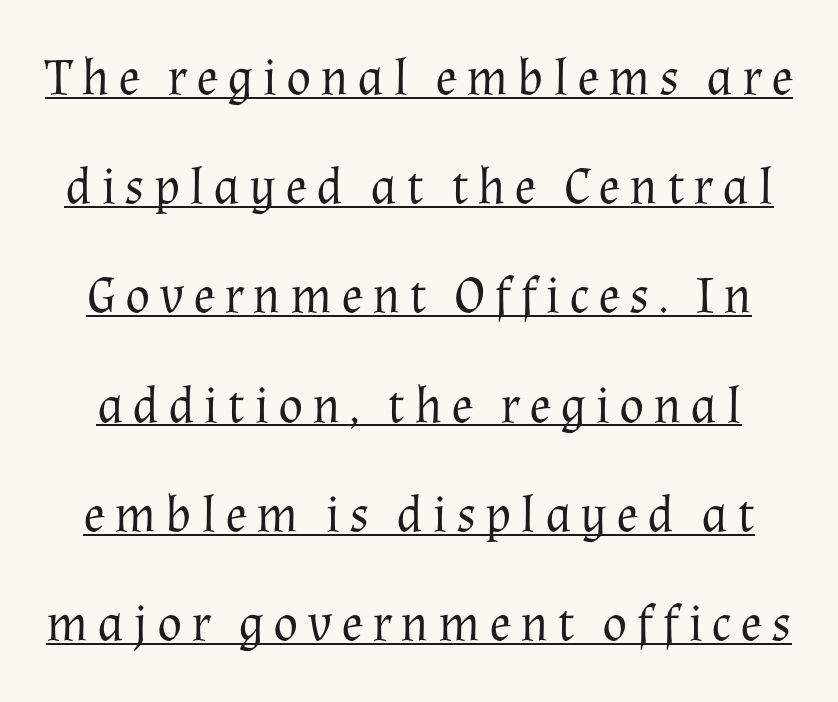
{"serif": "yes", "italic": "no", "bold": "no", "weight": "regular", "width": "normal", "stroke_contrast": "medium", "x_height": "medium", "monospaced": "no", "underline": "yes", "line_spacing": "loose", "line_spacing_ratio": 2.1, "glyph_px": 52}
